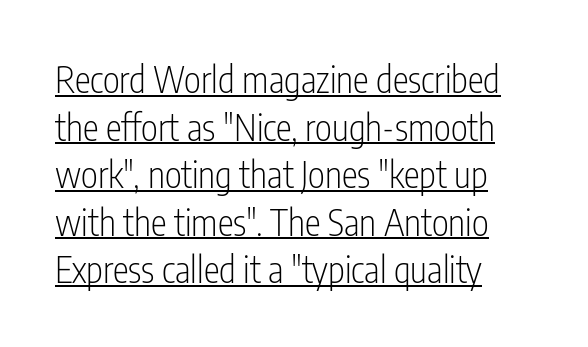
{"serif": "no", "italic": "no", "bold": "no", "weight": "light", "width": "condensed", "stroke_contrast": "low", "x_height": "medium", "monospaced": "no", "underline": "yes", "align": "left", "line_spacing": "normal", "line_spacing_ratio": 1.32, "letter_spacing": "normal", "letter_spacing_em": 0.0, "glyph_px": 36}
